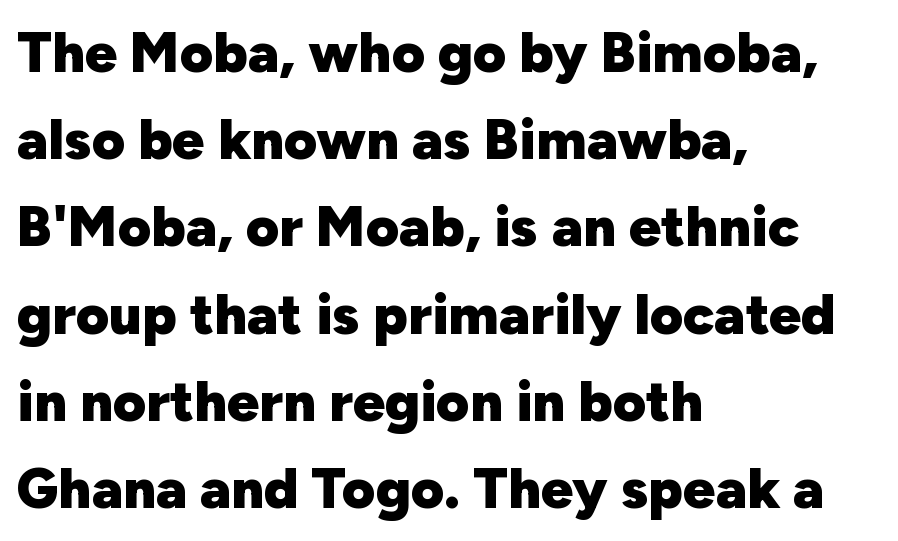
The image shows 57 px heavy sans-serif type, upright; set left-aligned, normal line spacing (1.53x), normal letter spacing, not underlined; low stroke contrast and a medium x-height.
